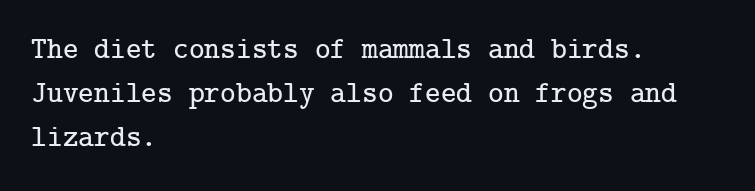
{"serif": "yes", "italic": "no", "width": "normal", "stroke_contrast": "low", "x_height": "medium", "underline": "no", "align": "left", "line_spacing": "normal", "line_spacing_ratio": 1.47, "letter_spacing": "normal", "letter_spacing_em": 0.0, "glyph_px": 30}
